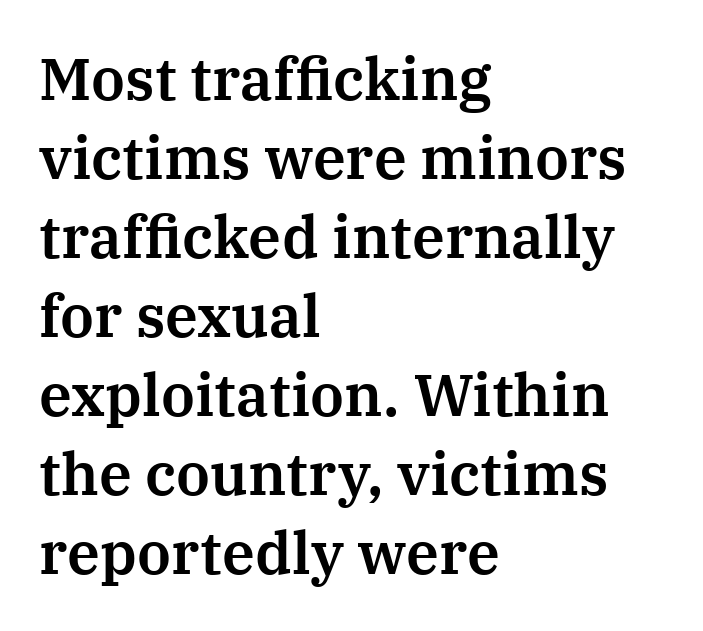
{"serif": "yes", "italic": "no", "width": "normal", "stroke_contrast": "medium", "x_height": "medium", "monospaced": "no", "underline": "no", "align": "left", "line_spacing": "normal", "line_spacing_ratio": 1.34, "letter_spacing": "normal", "letter_spacing_em": 0.0, "glyph_px": 59}
